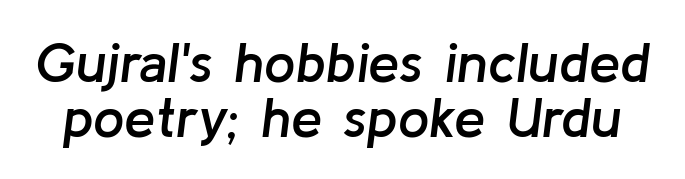
Q: Is the text bold? A: Semi-bold.
Q: Is the text italic (slanted)? A: Yes, it leans right by about 8 degrees.
Q: Is the text underlined? A: No.
Q: Is the spacing between letters normal or unusually wide? A: Normal.
Q: Is the spacing between lines tight, normal or loose? A: Tight.
Q: Width (condensed, normal, or wide)? A: Normal.
Q: Stroke contrast? A: Low.
Q: x-height? A: Medium.
Q: Monospaced? A: No.
